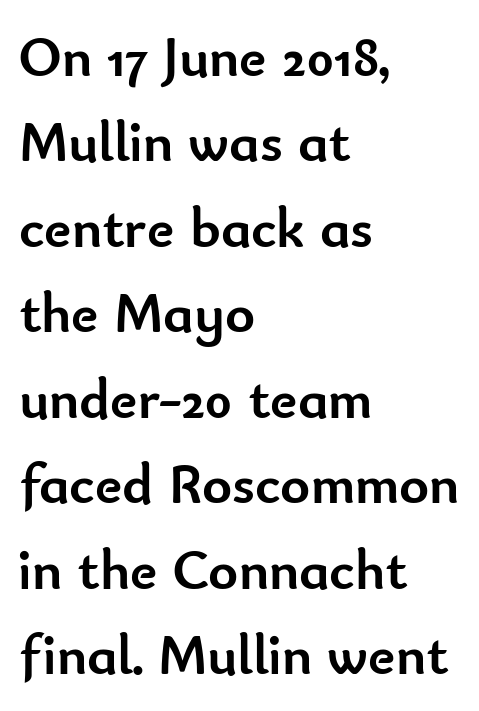
{"serif": "no", "italic": "no", "bold": "yes", "weight": "semibold", "width": "normal", "stroke_contrast": "low", "x_height": "small", "monospaced": "no", "underline": "no", "align": "left", "line_spacing": "normal", "line_spacing_ratio": 1.5, "letter_spacing": "normal", "letter_spacing_em": 0.0, "glyph_px": 57}
